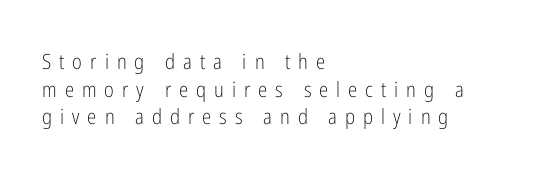
Q: Is the text bold? A: No.
Q: Is the text italic (slanted)? A: No, it is upright.
Q: Is the text underlined? A: No.
Q: How is the paragraph aligned? A: Left-aligned.
Q: Is the spacing between letters normal or unusually wide? A: Unusually wide.
Q: Is the spacing between lines tight, normal or loose? A: Normal.
